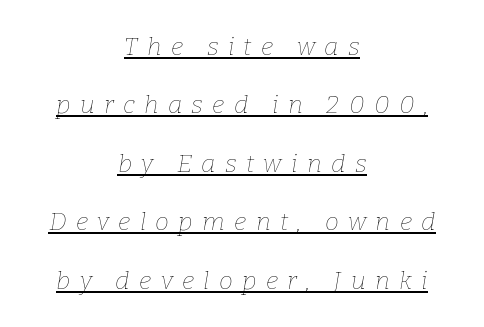
The image shows 25 px text type, italic (leaning right); set centered, loose line spacing (2.34x), unusually wide letter spacing (+0.37 em), underlined.
